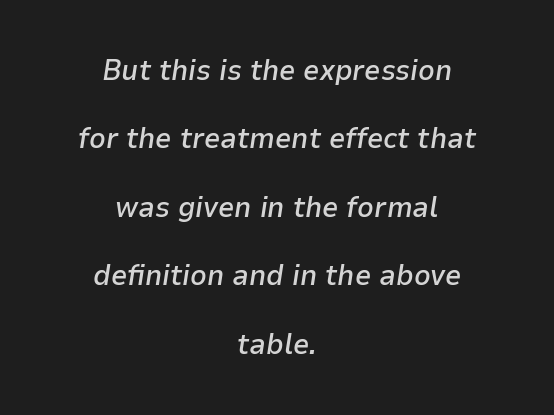
{"italic": "yes", "lean": "right", "slant_degrees": 9, "bold": "semi", "weight": "semibold", "width": "normal", "stroke_contrast": "low", "x_height": "medium", "monospaced": "no", "underline": "no", "align": "center", "line_spacing": "loose", "line_spacing_ratio": 2.36, "letter_spacing": "normal", "letter_spacing_em": 0.0, "glyph_px": 29}
